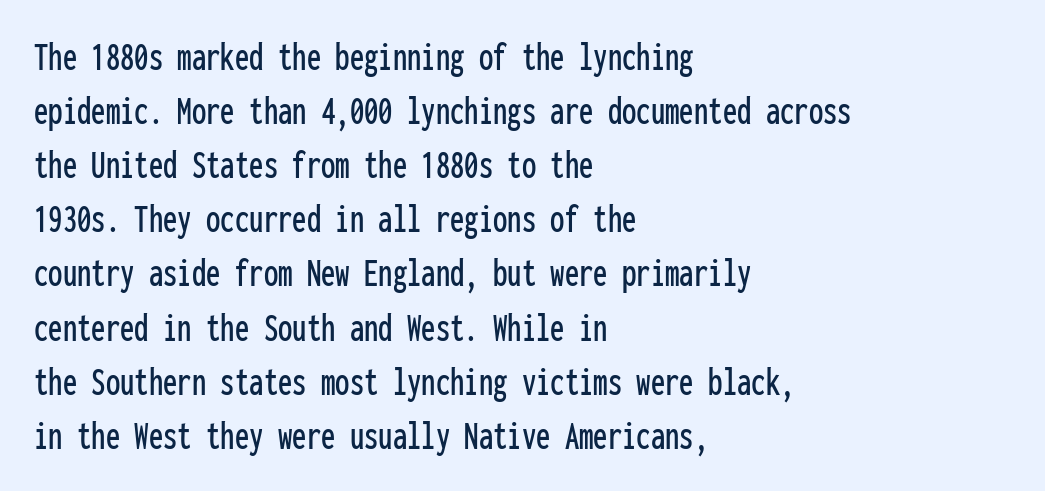
The image shows 41 px condensed sans-serif type, upright, monospaced; set left-aligned, normal line spacing (1.32x), normal letter spacing, not underlined; low stroke contrast and a medium x-height.
